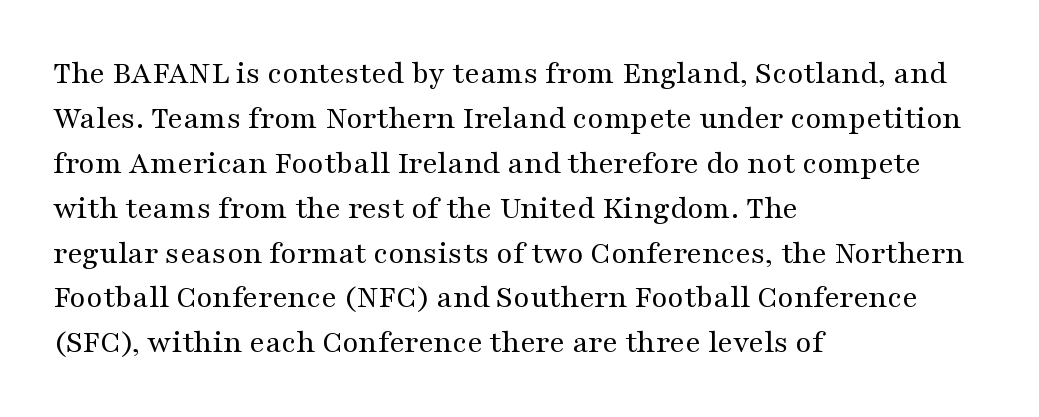
Q: Is the text bold? A: No.
Q: Is the text italic (slanted)? A: No, it is upright.
Q: Is the typeface a serif or a sans-serif typeface? A: Serif.
Q: Is the text underlined? A: No.
Q: How is the paragraph aligned? A: Left-aligned.
Q: Is the spacing between letters normal or unusually wide? A: Normal.
Q: Is the spacing between lines tight, normal or loose? A: Normal.
Q: Width (condensed, normal, or wide)? A: Wide.
Q: Stroke contrast? A: Medium.
Q: x-height? A: Medium.
Q: Monospaced? A: No.
